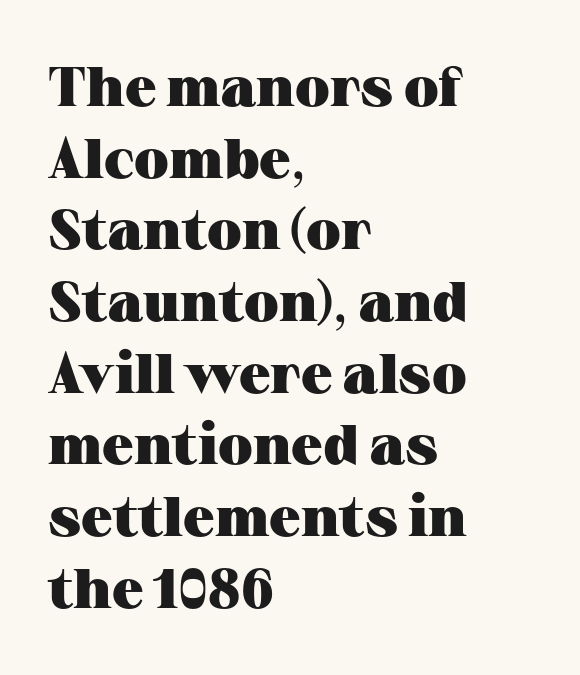
{"serif": "yes", "italic": "no", "bold": "yes", "weight": "heavy", "width": "wide", "stroke_contrast": "medium", "x_height": "medium", "monospaced": "no", "underline": "no", "align": "left", "line_spacing": "normal", "line_spacing_ratio": 1.28, "letter_spacing": "normal", "letter_spacing_em": 0.0, "glyph_px": 56}
